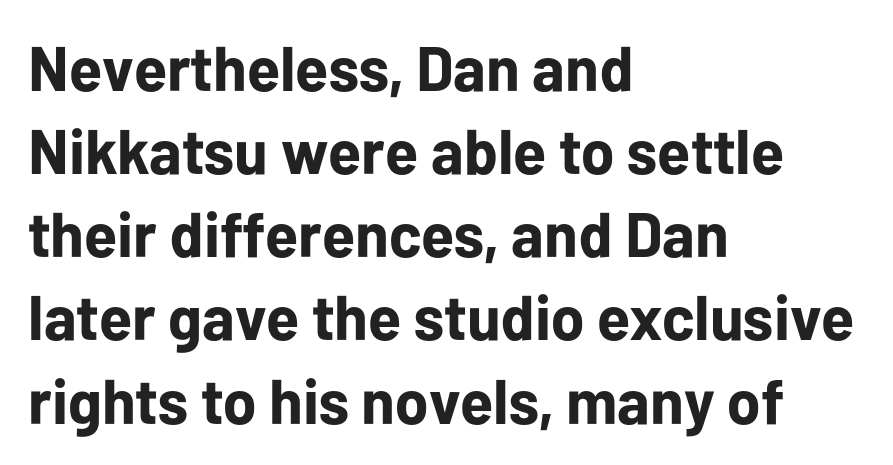
Q: Is the text bold? A: Yes.
Q: Is the text italic (slanted)? A: No, it is upright.
Q: Is the typeface a serif or a sans-serif typeface? A: Sans-serif.
Q: Is the text underlined? A: No.
Q: How is the paragraph aligned? A: Left-aligned.
Q: Is the spacing between letters normal or unusually wide? A: Normal.
Q: Is the spacing between lines tight, normal or loose? A: Normal.
Q: Width (condensed, normal, or wide)? A: Normal.
Q: Stroke contrast? A: Low.
Q: x-height? A: Medium.
Q: Monospaced? A: No.
